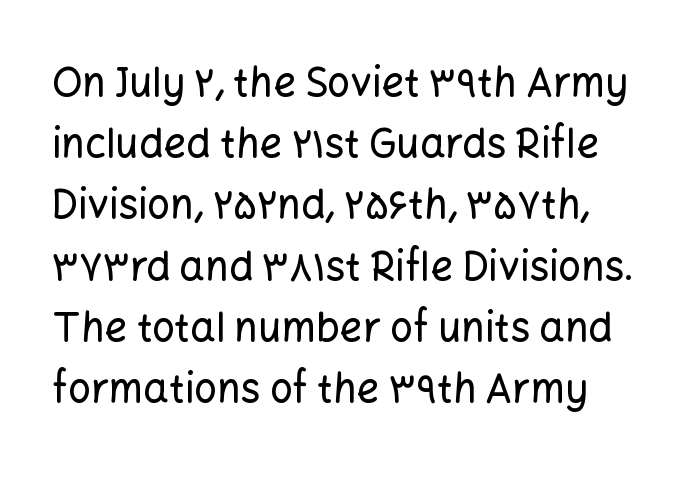
Q: Is the text italic (slanted)? A: No, it is upright.
Q: Is the typeface a serif or a sans-serif typeface? A: Sans-serif.
Q: Is the text underlined? A: No.
Q: Is the spacing between letters normal or unusually wide? A: Normal.
Q: Is the spacing between lines tight, normal or loose? A: Normal.
Q: Width (condensed, normal, or wide)? A: Normal.
Q: Stroke contrast? A: Low.
Q: x-height? A: Medium.
Q: Monospaced? A: No.
